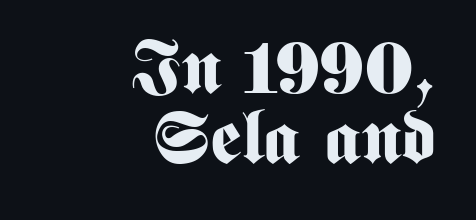
Q: Is the text bold? A: Yes.
Q: Is the text italic (slanted)? A: No, it is upright.
Q: Is the typeface a serif or a sans-serif typeface? A: Sans-serif.
Q: Is the text underlined? A: No.
Q: How is the paragraph aligned? A: Right-aligned.
Q: Is the spacing between letters normal or unusually wide? A: Normal.
Q: Is the spacing between lines tight, normal or loose? A: Tight.
Q: Width (condensed, normal, or wide)? A: Condensed.
Q: Stroke contrast? A: Medium.
Q: x-height? A: Medium.
Q: Monospaced? A: No.
